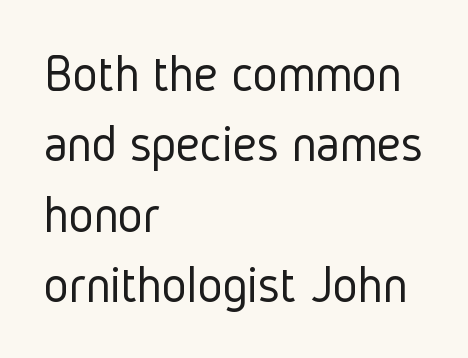
{"serif": "no", "italic": "no", "bold": "no", "weight": "light", "width": "condensed", "stroke_contrast": "low", "x_height": "medium", "monospaced": "no", "underline": "no", "align": "left", "line_spacing": "normal", "line_spacing_ratio": 1.33, "letter_spacing": "normal", "letter_spacing_em": 0.0, "glyph_px": 53}
